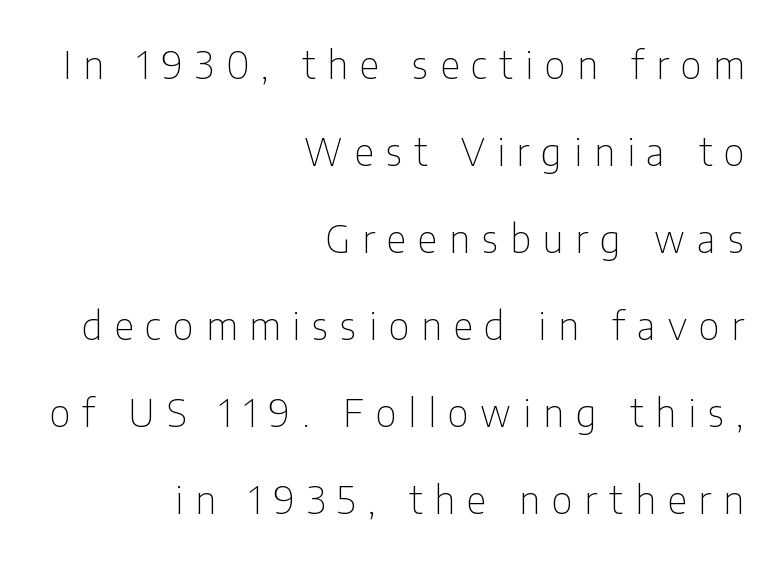
The image shows 38 px thin, condensed sans-serif type, upright; set right-aligned, loose line spacing (2.29x), unusually wide letter spacing (+0.32 em), not underlined; low stroke contrast and a medium x-height.
